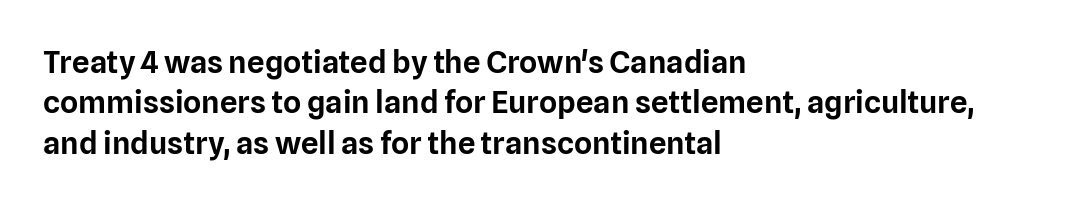
The image shows 31 px sans-serif type, upright; set left-aligned, normal line spacing (1.3x), normal letter spacing, not underlined; low stroke contrast and a medium x-height.
